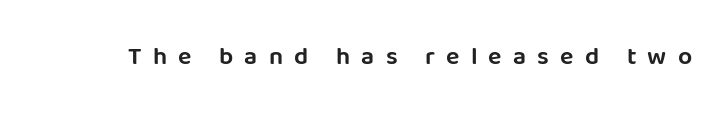
The face used here is rendered with a markedly widened letterfit. Honestly, there is no underline to notice here at all. Italic: no, the glyphs are upright roman.
